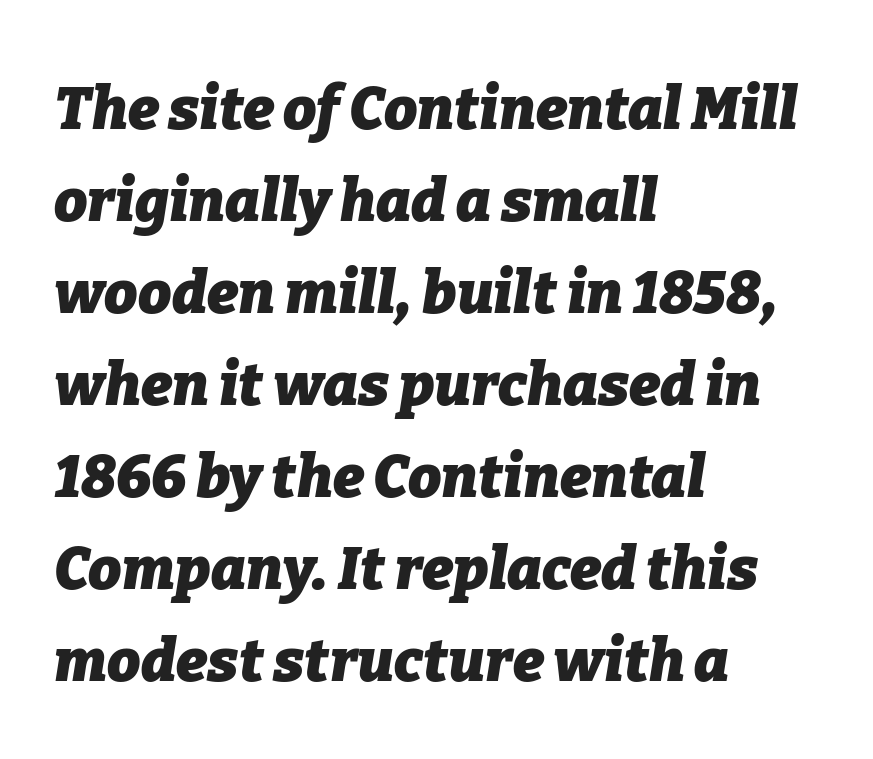
Q: Is the text bold? A: Yes.
Q: Is the text italic (slanted)? A: Yes, it leans right by about 9 degrees.
Q: Is the text underlined? A: No.
Q: How is the paragraph aligned? A: Left-aligned.
Q: Is the spacing between letters normal or unusually wide? A: Normal.
Q: Is the spacing between lines tight, normal or loose? A: Normal.
Q: Width (condensed, normal, or wide)? A: Normal.
Q: Stroke contrast? A: Low.
Q: x-height? A: Medium.
Q: Monospaced? A: No.
